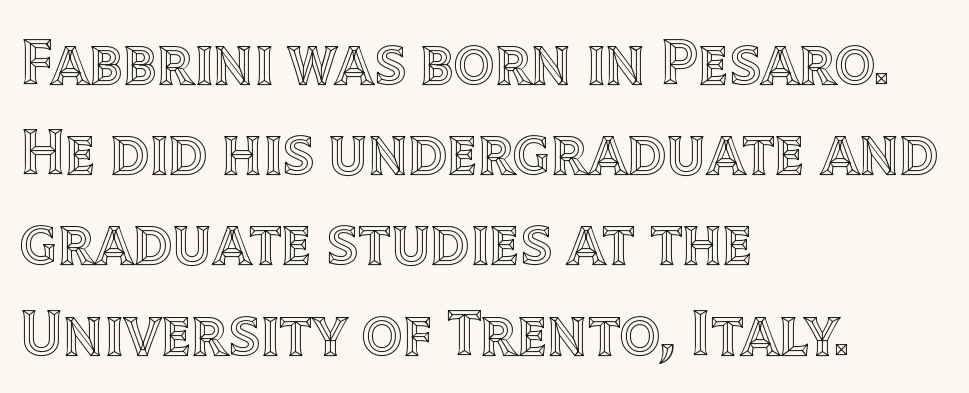
{"italic": "no", "width": "normal", "x_height": "large", "monospaced": "no", "underline": "no", "align": "left", "line_spacing": "normal", "line_spacing_ratio": 1.41, "letter_spacing": "normal", "letter_spacing_em": 0.0, "glyph_px": 64}
